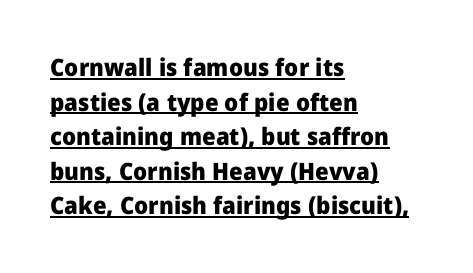
The image shows 24 px bold type, upright; set left-aligned, normal line spacing (1.44x), normal letter spacing, underlined.
